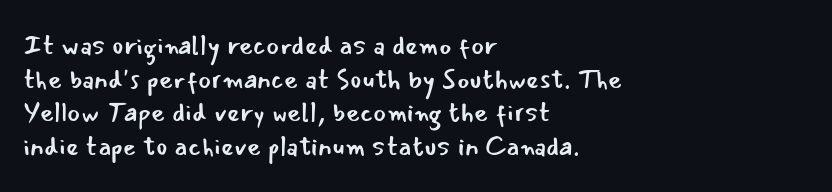
The image shows 27 px text type, upright; set left-aligned, normal line spacing (1.25x), normal letter spacing, not underlined.
